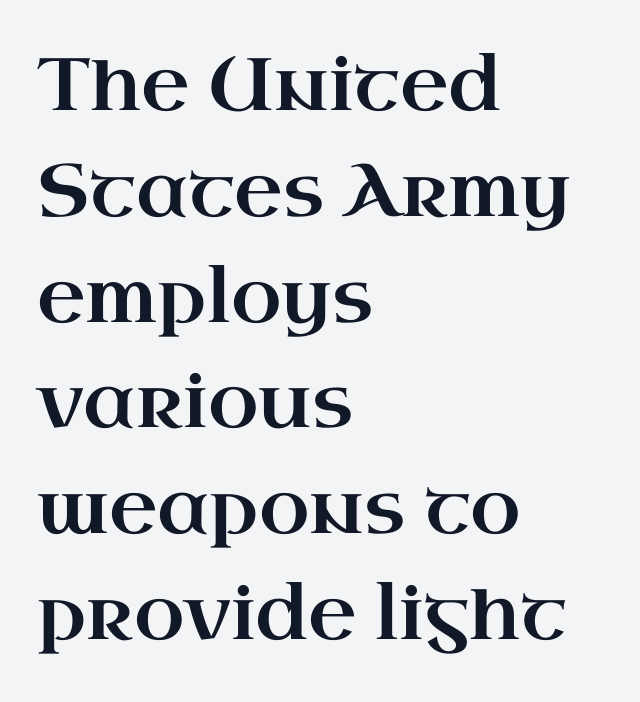
The image shows 74 px wide serif type, upright; set left-aligned, normal line spacing (1.43x), normal letter spacing, not underlined; high stroke contrast and a small x-height.
